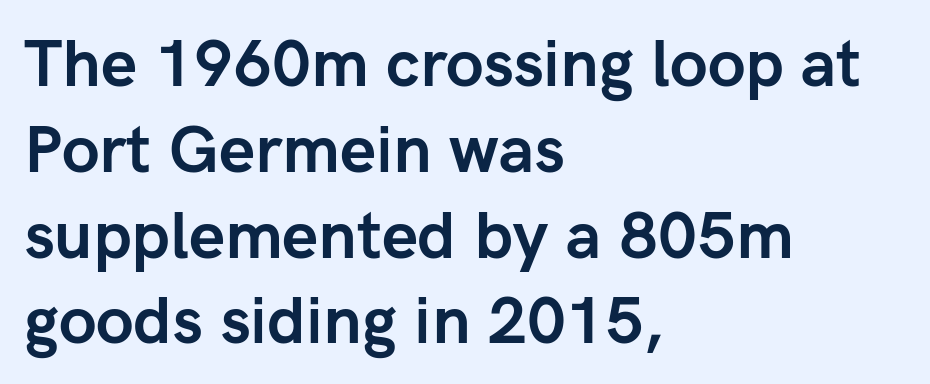
Q: Is the text bold? A: Yes.
Q: Is the text italic (slanted)? A: No, it is upright.
Q: Is the typeface a serif or a sans-serif typeface? A: Sans-serif.
Q: Is the text underlined? A: No.
Q: How is the paragraph aligned? A: Left-aligned.
Q: Is the spacing between letters normal or unusually wide? A: Normal.
Q: Is the spacing between lines tight, normal or loose? A: Normal.
Q: Width (condensed, normal, or wide)? A: Normal.
Q: Stroke contrast? A: Low.
Q: x-height? A: Medium.
Q: Monospaced? A: No.
